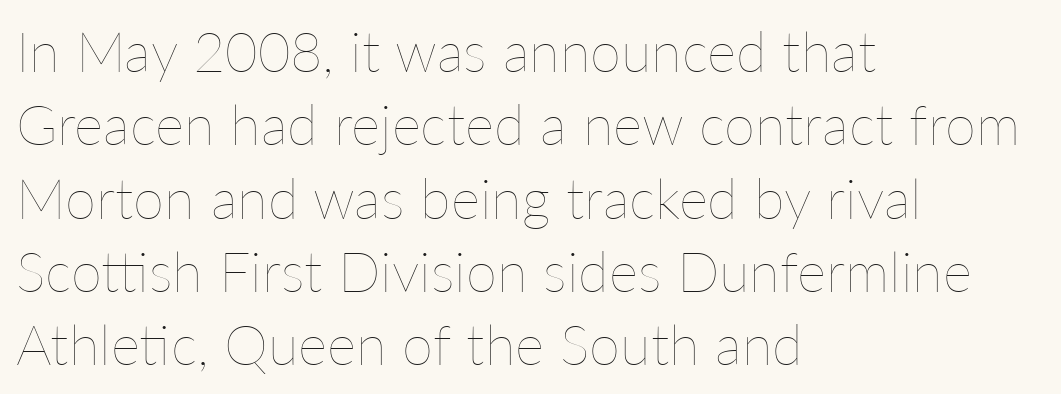
{"italic": "no", "bold": "no", "weight": "thin", "width": "normal", "stroke_contrast": "low", "x_height": "medium", "monospaced": "no", "underline": "no", "align": "left", "line_spacing": "normal", "line_spacing_ratio": 1.31, "letter_spacing": "normal", "letter_spacing_em": 0.0, "glyph_px": 56}
